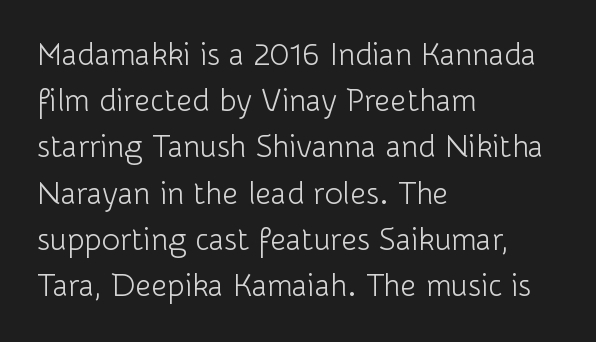
{"serif": "no", "italic": "no", "bold": "no", "weight": "light", "width": "normal", "stroke_contrast": "low", "x_height": "medium", "monospaced": "no", "underline": "no", "align": "left", "line_spacing": "normal", "line_spacing_ratio": 1.49, "letter_spacing": "normal", "letter_spacing_em": 0.0, "glyph_px": 31}
